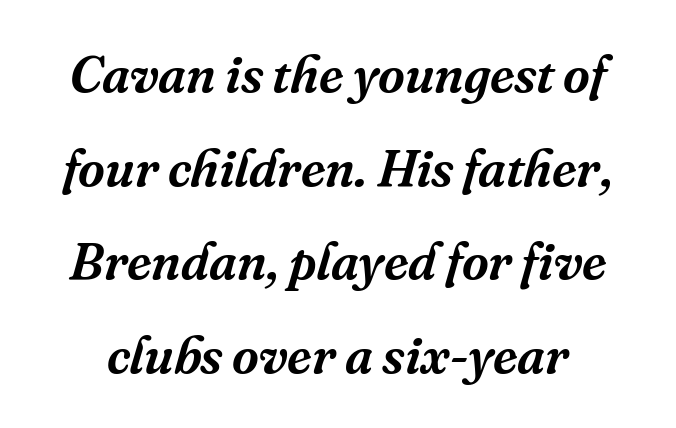
{"serif": "yes", "italic": "yes", "lean": "right", "slant_degrees": 16, "width": "normal", "stroke_contrast": "medium", "x_height": "medium", "monospaced": "no", "underline": "no", "line_spacing_ratio": 1.8, "letter_spacing": "normal", "letter_spacing_em": 0.0, "glyph_px": 52}
